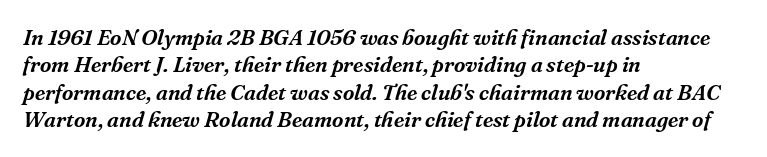
The image shows 22 px text type, italic (leaning right); set left-aligned, normal line spacing (1.25x), normal letter spacing, not underlined.
